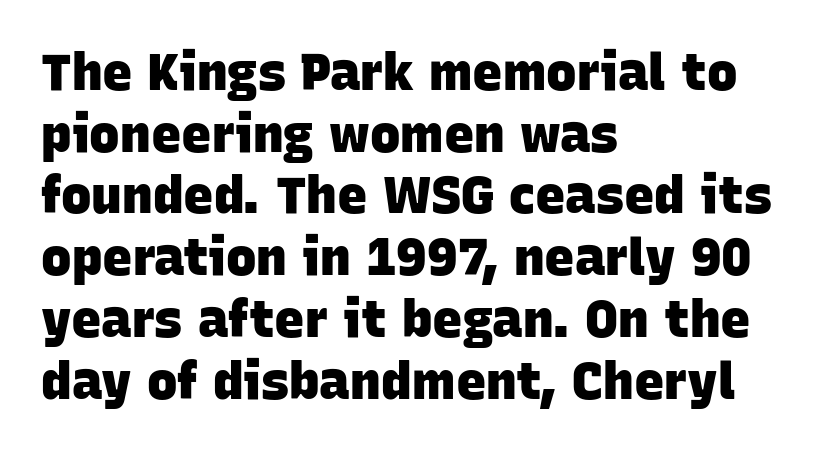
The image shows 51 px heavy sans-serif type; set left-aligned, line spacing 1.21x, normal letter spacing, not underlined; low stroke contrast and a large x-height.
